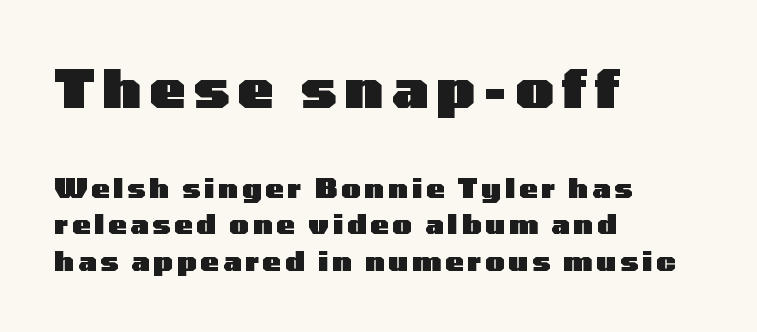
The letters advance in unequal steps, a hallmark of proportional type. The specimen omits any rule beneath the text block's lines. A normal amount of white space separates one row of letters from the next. Summary of weight: heavy, a full bold. The rendering shrinks the type as you move from the upper chunk to the lower.
